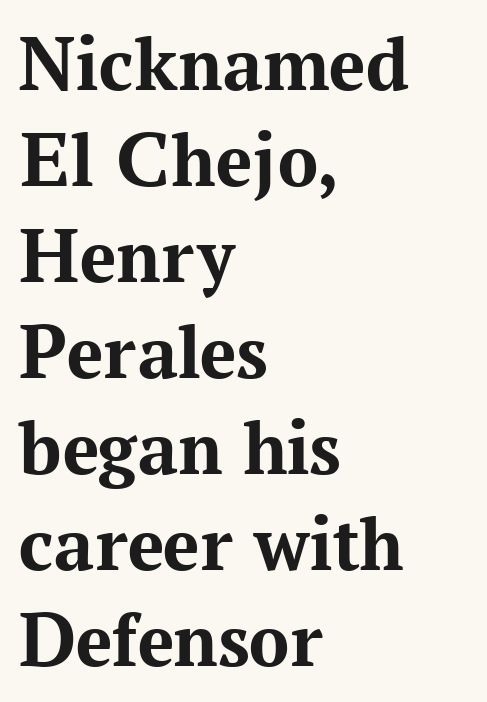
{"serif": "yes", "italic": "no", "bold": "yes", "weight": "bold", "width": "normal", "stroke_contrast": "medium", "x_height": "medium", "monospaced": "no", "underline": "no", "align": "left", "line_spacing_ratio": 1.2, "letter_spacing": "normal", "letter_spacing_em": 0.0, "glyph_px": 80}
